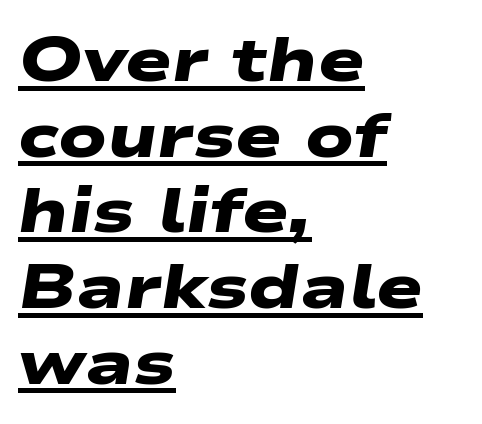
Q: Is the text bold? A: Yes.
Q: Is the typeface a serif or a sans-serif typeface? A: Sans-serif.
Q: Is the text underlined? A: Yes.
Q: How is the paragraph aligned? A: Left-aligned.
Q: Is the spacing between letters normal or unusually wide? A: Normal.
Q: Width (condensed, normal, or wide)? A: Wide.
Q: Stroke contrast? A: Low.
Q: x-height? A: Medium.
Q: Monospaced? A: No.
